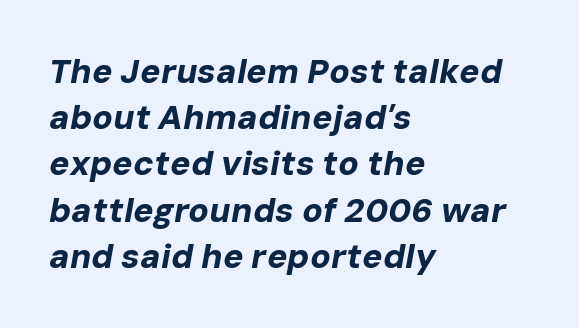
The image shows 34 px bold type, italic (leaning right); set left-aligned, normal line spacing (1.36x), normal letter spacing, not underlined; low stroke contrast and a medium x-height.
